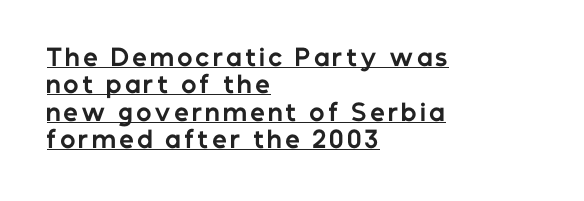
{"italic": "no", "bold": "yes", "underline": "yes", "align": "left", "line_spacing_ratio": 1.19, "glyph_px": 23}
